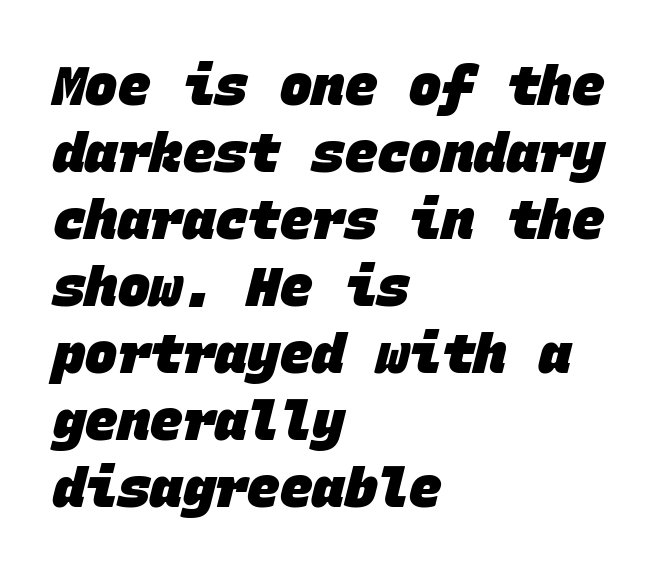
Q: Is the text bold? A: Yes.
Q: Is the typeface a serif or a sans-serif typeface? A: Sans-serif.
Q: Is the text underlined? A: No.
Q: How is the paragraph aligned? A: Left-aligned.
Q: Is the spacing between letters normal or unusually wide? A: Normal.
Q: Width (condensed, normal, or wide)? A: Normal.
Q: Stroke contrast? A: Low.
Q: x-height? A: Large.
Q: Monospaced? A: Yes.
